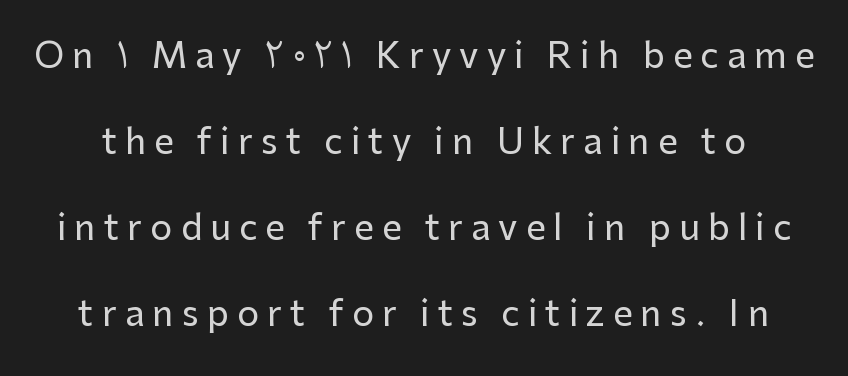
The image shows 35 px sans-serif type, upright; set loose line spacing (2.46x), unusually wide letter spacing (+0.23 em), not underlined; low stroke contrast and a medium x-height.
